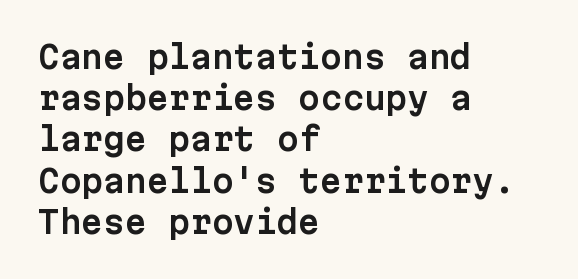
{"serif": "no", "italic": "no", "width": "normal", "stroke_contrast": "low", "x_height": "medium", "monospaced": "yes", "underline": "no", "align": "left", "line_spacing": "normal", "line_spacing_ratio": 1.33, "letter_spacing": "normal", "letter_spacing_em": 0.0, "glyph_px": 31}
